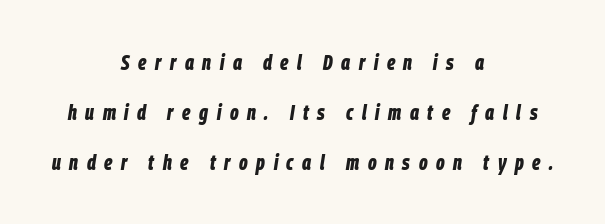
Q: Is the text bold? A: Yes.
Q: Is the text italic (slanted)? A: Yes, it leans right by about 9 degrees.
Q: Is the text underlined? A: No.
Q: How is the paragraph aligned? A: Centered.
Q: Is the spacing between letters normal or unusually wide? A: Unusually wide.
Q: Is the spacing between lines tight, normal or loose? A: Loose.
